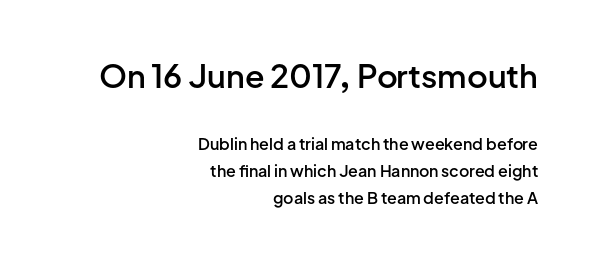
{"serif": "no", "italic": "no", "bold": "semi", "weight": "semibold", "width": "normal", "stroke_contrast": "low", "x_height": "medium", "monospaced": "no", "underline": "no", "align": "right", "line_spacing": "normal", "line_spacing_ratio": 1.68, "letter_spacing": "normal", "letter_spacing_em": 0.0, "larger_block": "first", "size_ratio": 2.0, "glyph_px": 32}
